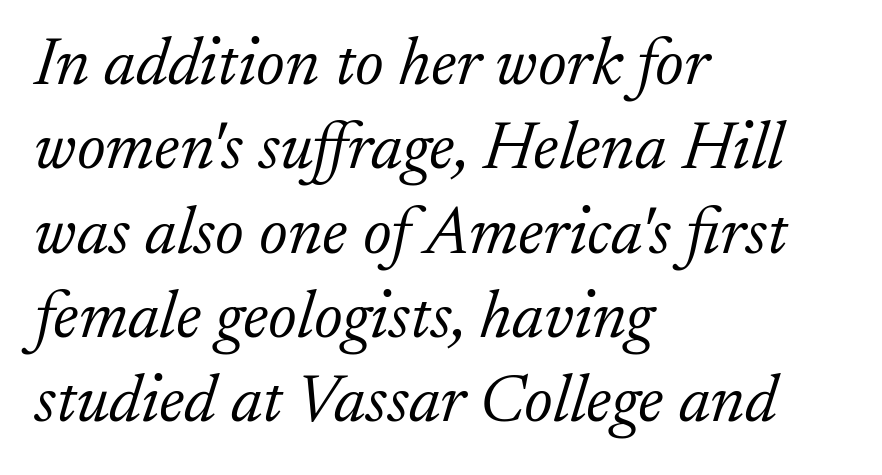
Q: Is the text bold? A: No.
Q: Is the text italic (slanted)? A: Yes, it leans right by about 17 degrees.
Q: Is the typeface a serif or a sans-serif typeface? A: Serif.
Q: Is the text underlined? A: No.
Q: How is the paragraph aligned? A: Left-aligned.
Q: Is the spacing between letters normal or unusually wide? A: Normal.
Q: Width (condensed, normal, or wide)? A: Normal.
Q: Stroke contrast? A: Low.
Q: x-height? A: Small.
Q: Monospaced? A: No.
